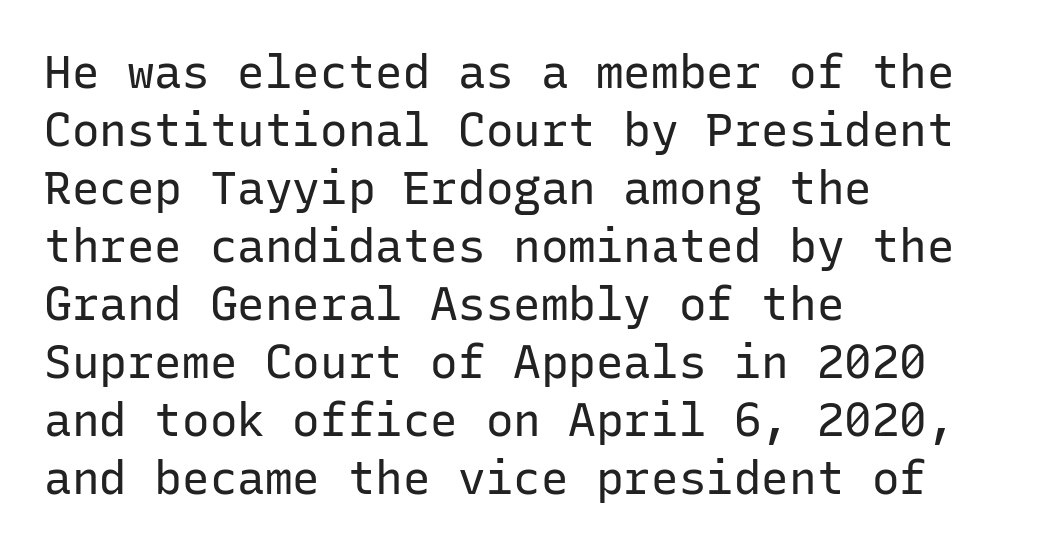
The image shows 46 px regular-weight sans-serif type, upright, monospaced; set left-aligned, normal line spacing (1.26x), normal letter spacing, not underlined; low stroke contrast and a medium x-height.
